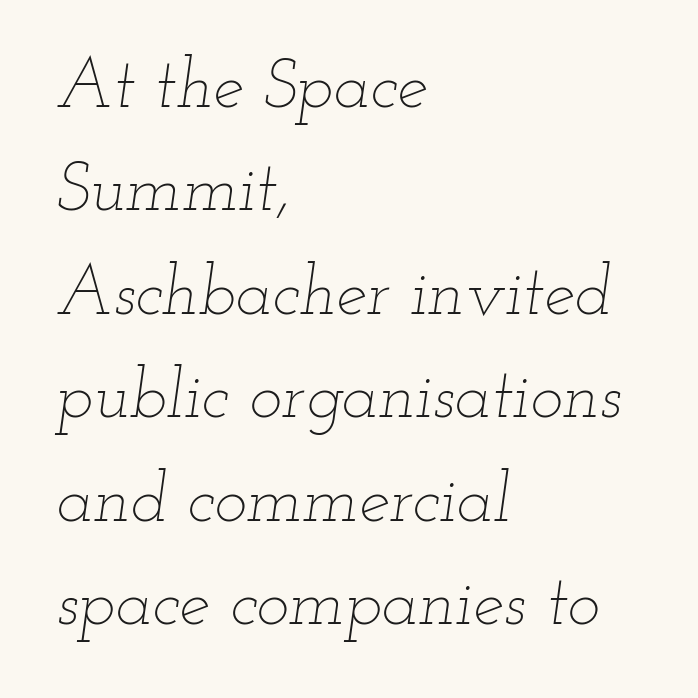
The image shows 69 px thin, wide type, italic (leaning right); set left-aligned, normal line spacing (1.5x), normal letter spacing, not underlined; low stroke contrast and a small x-height.
